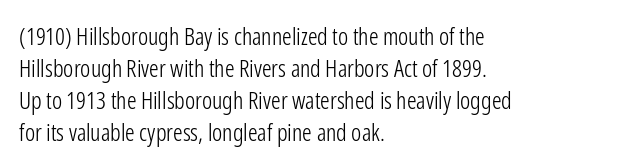
The image shows 24 px text type, upright; set left-aligned, normal line spacing (1.33x), normal letter spacing, not underlined.
